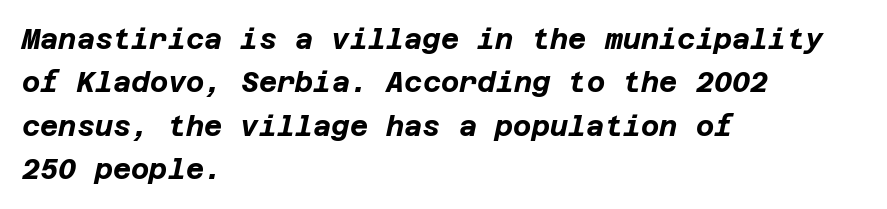
The image shows 28 px bold type, italic (leaning right); set left-aligned, normal line spacing (1.55x), normal letter spacing, not underlined; low stroke contrast and a large x-height.
